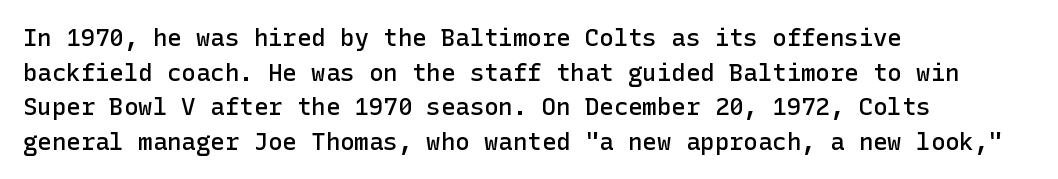
The image shows 24 px text type, upright; set left-aligned, normal line spacing (1.44x), normal letter spacing, not underlined.
